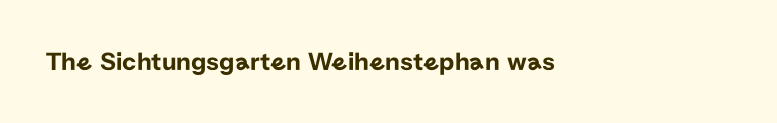
The image shows 26 px text type, upright; set left-aligned, normal letter spacing, not underlined.
